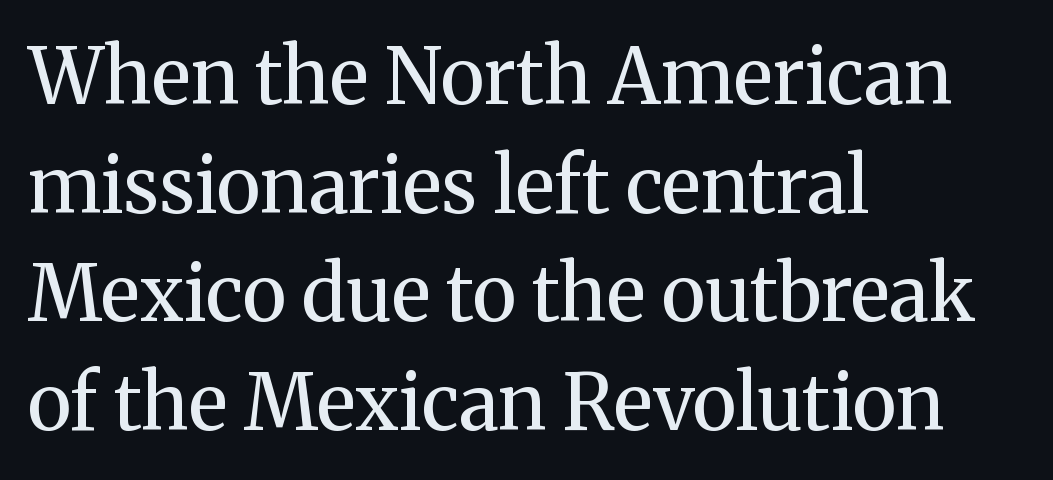
Q: Is the text bold? A: No.
Q: Is the text italic (slanted)? A: No, it is upright.
Q: Is the typeface a serif or a sans-serif typeface? A: Serif.
Q: Is the text underlined? A: No.
Q: How is the paragraph aligned? A: Left-aligned.
Q: Is the spacing between letters normal or unusually wide? A: Normal.
Q: Is the spacing between lines tight, normal or loose? A: Normal.
Q: Width (condensed, normal, or wide)? A: Normal.
Q: Stroke contrast? A: Medium.
Q: x-height? A: Medium.
Q: Monospaced? A: No.
